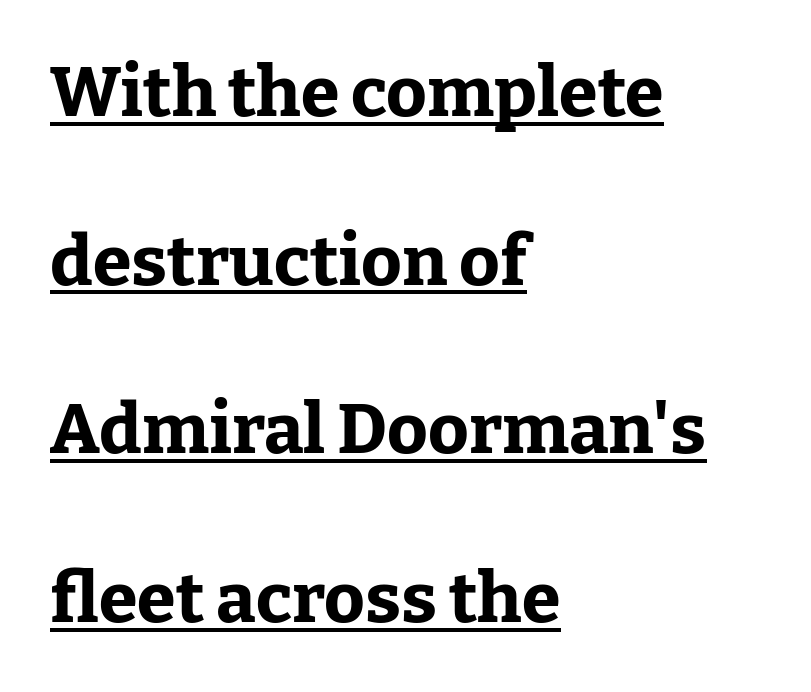
The image shows 70 px bold serif type, upright; set left-aligned, loose line spacing (2.41x), normal letter spacing, underlined; low stroke contrast and a medium x-height.
